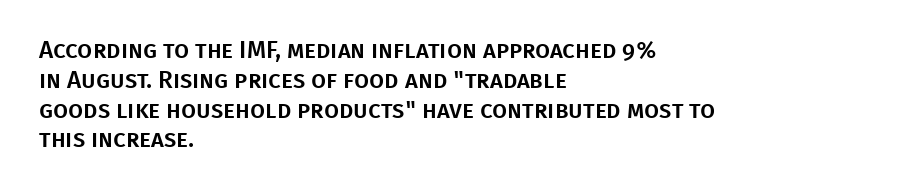
{"italic": "no", "underline": "no", "align": "left", "line_spacing_ratio": 1.24, "letter_spacing": "normal", "letter_spacing_em": 0.0, "glyph_px": 24}
